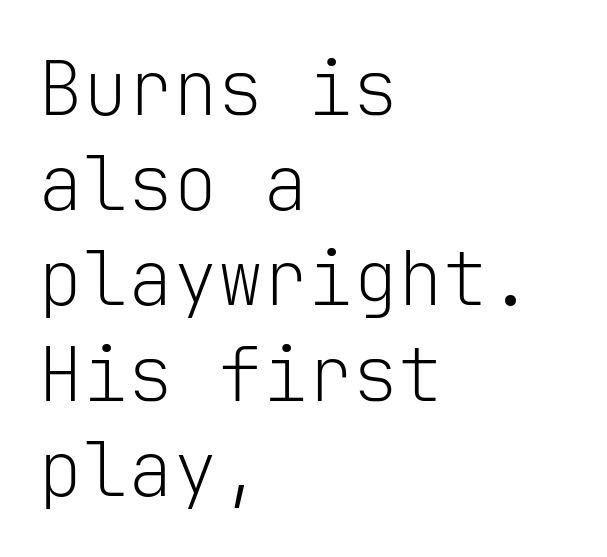
{"serif": "no", "italic": "no", "bold": "no", "weight": "light", "width": "normal", "stroke_contrast": "low", "x_height": "medium", "monospaced": "yes", "underline": "no", "align": "left", "line_spacing": "normal", "line_spacing_ratio": 1.27, "letter_spacing": "normal", "letter_spacing_em": 0.0, "glyph_px": 75}
